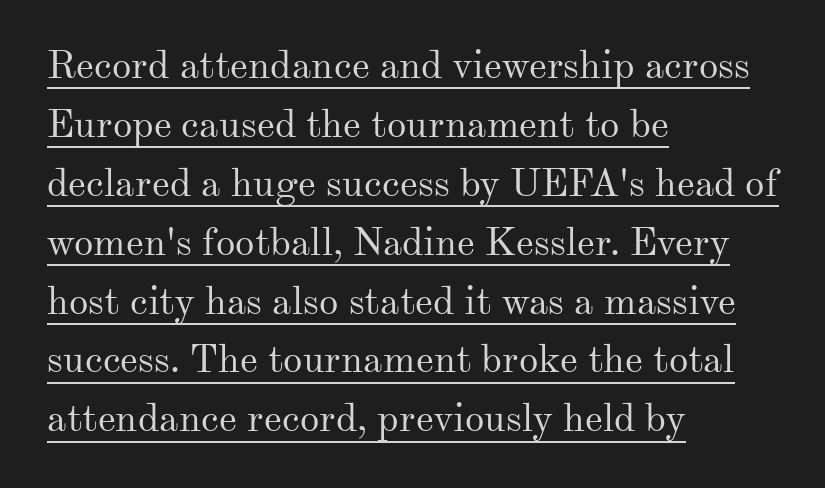
Is the letter spacing exaggerated? No — it looks like the ordinary default. A typesetter would mark this as roman, not italic. Each letter keeps its own natural width here, so spacing adapts to shape. Heaviness? Minimal to ordinary, like unemphasized prose.
